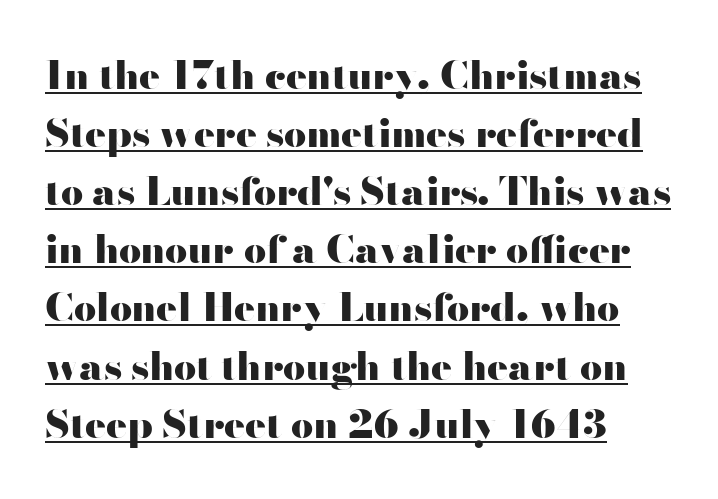
Q: Is the text bold? A: Yes.
Q: Is the text italic (slanted)? A: No, it is upright.
Q: Is the typeface a serif or a sans-serif typeface? A: Serif.
Q: Is the text underlined? A: Yes.
Q: How is the paragraph aligned? A: Left-aligned.
Q: Is the spacing between letters normal or unusually wide? A: Normal.
Q: Is the spacing between lines tight, normal or loose? A: Normal.
Q: Width (condensed, normal, or wide)? A: Wide.
Q: Stroke contrast? A: High.
Q: x-height? A: Small.
Q: Monospaced? A: No.
